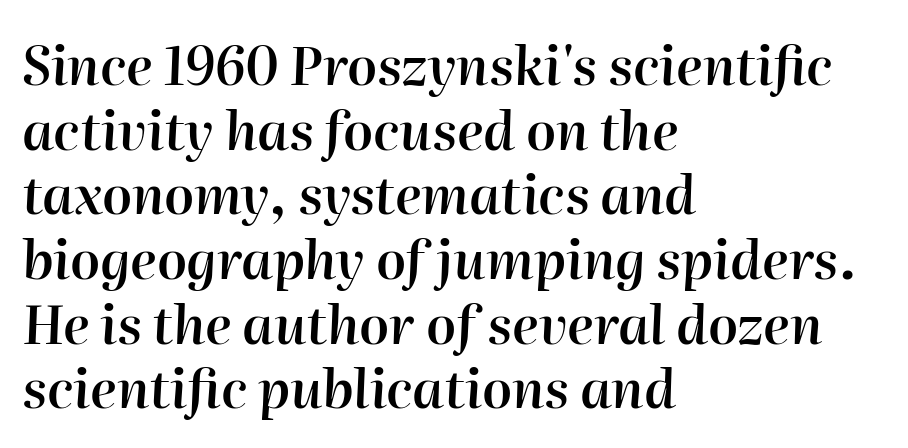
Q: Is the text bold? A: Semi-bold.
Q: Is the text italic (slanted)? A: Yes, it leans right by about 2 degrees.
Q: Is the text underlined? A: No.
Q: How is the paragraph aligned? A: Left-aligned.
Q: Is the spacing between letters normal or unusually wide? A: Normal.
Q: Width (condensed, normal, or wide)? A: Normal.
Q: Stroke contrast? A: High.
Q: x-height? A: Medium.
Q: Monospaced? A: No.
